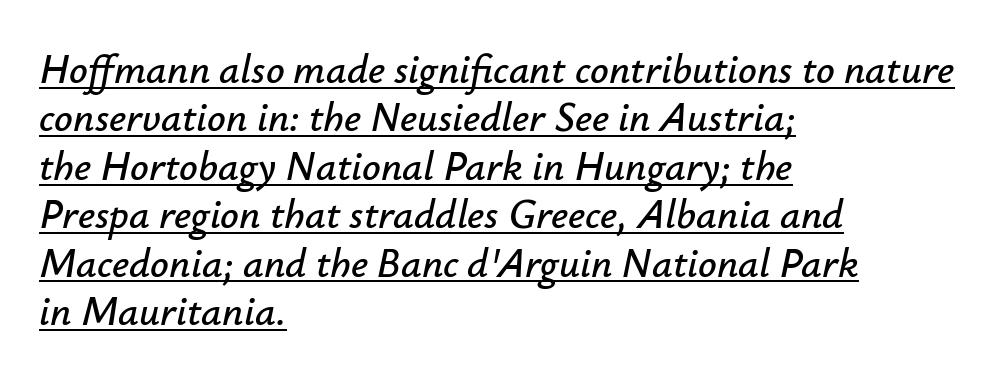
Is the block centered? No — it sits flush against the left margin. Rendered with sloped, italic letterforms. The type is set solid horizontally, with unmodified tracking. Somebody hit Ctrl+U on this one — the words are underlined.
